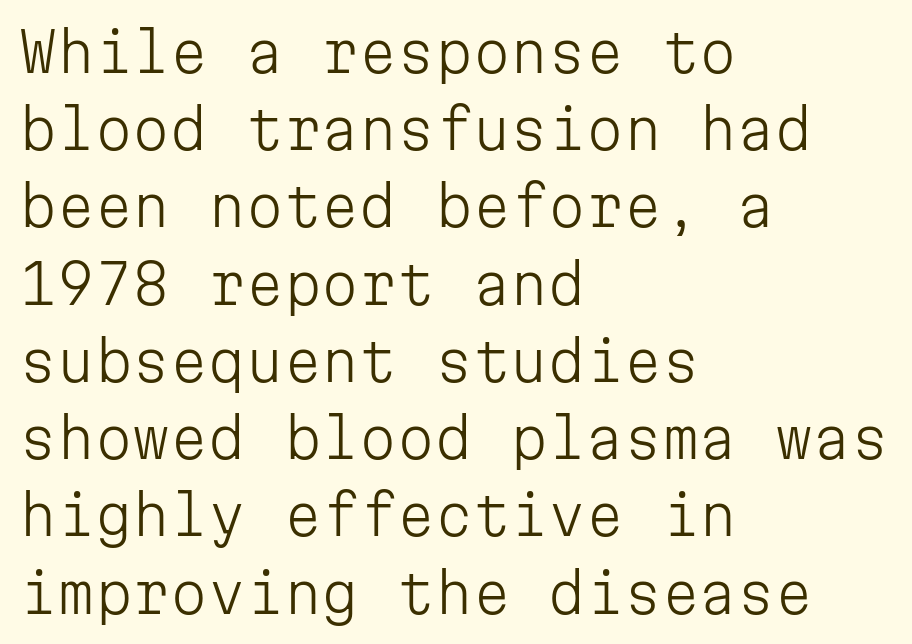
Q: Is the text bold? A: No.
Q: Is the text italic (slanted)? A: No, it is upright.
Q: Is the typeface a serif or a sans-serif typeface? A: Sans-serif.
Q: Is the text underlined? A: No.
Q: How is the paragraph aligned? A: Left-aligned.
Q: Is the spacing between letters normal or unusually wide? A: Normal.
Q: Is the spacing between lines tight, normal or loose? A: Normal.
Q: Width (condensed, normal, or wide)? A: Normal.
Q: Stroke contrast? A: Low.
Q: x-height? A: Medium.
Q: Monospaced? A: Yes.
